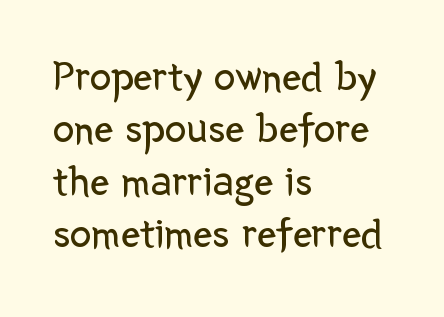
A bare baseline throughout the passage. Varying glyph widths throughout — classic text-font behaviour. This rendering uses left alignment, leaving the right contour irregular. Tracking value appears to be zero — textbook default spacing.
